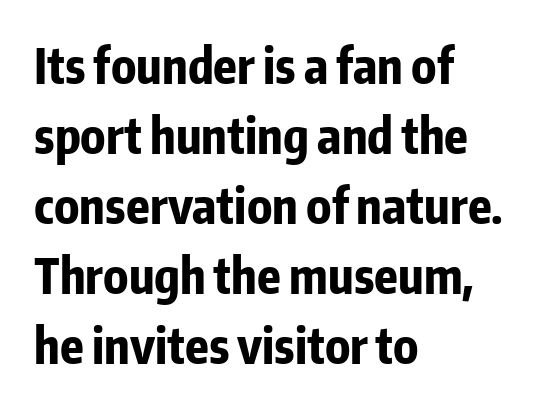
Q: Is the text bold? A: Yes.
Q: Is the text italic (slanted)? A: No, it is upright.
Q: Is the typeface a serif or a sans-serif typeface? A: Sans-serif.
Q: Is the text underlined? A: No.
Q: How is the paragraph aligned? A: Left-aligned.
Q: Is the spacing between letters normal or unusually wide? A: Normal.
Q: Is the spacing between lines tight, normal or loose? A: Normal.
Q: Width (condensed, normal, or wide)? A: Condensed.
Q: Stroke contrast? A: Low.
Q: x-height? A: Medium.
Q: Monospaced? A: No.
